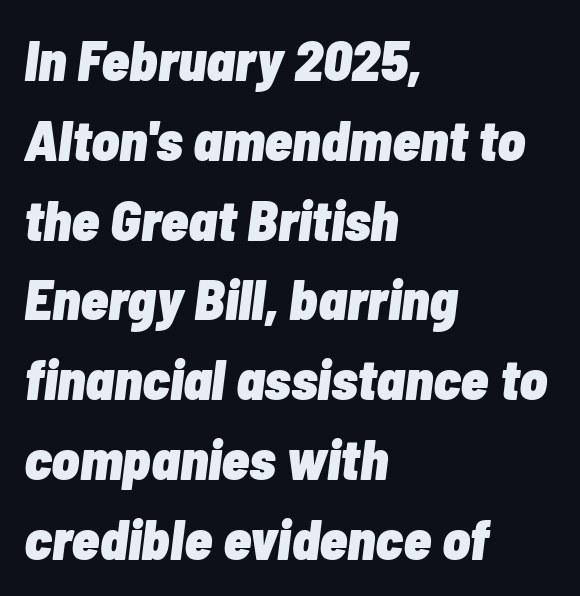
Q: Is the text bold? A: Yes.
Q: Is the text italic (slanted)? A: Yes, it leans right by about 7 degrees.
Q: Is the text underlined? A: No.
Q: How is the paragraph aligned? A: Left-aligned.
Q: Is the spacing between letters normal or unusually wide? A: Normal.
Q: Is the spacing between lines tight, normal or loose? A: Normal.
Q: Width (condensed, normal, or wide)? A: Condensed.
Q: Stroke contrast? A: Low.
Q: x-height? A: Medium.
Q: Monospaced? A: No.
